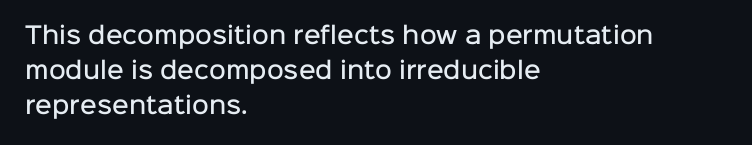
Summary of weight: moderately heavy, a semibold. You could call the tracking neutral — neither tight nor loose. Unmarked baselines from the first word to the last. Quick note: interline space is typical.
